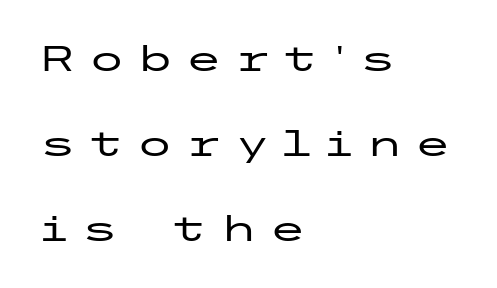
The image shows 34 px wide sans-serif type, upright; set left-aligned, loose line spacing (2.5x), unusually wide letter spacing (+0.33 em), not underlined; low stroke contrast and a medium x-height.
